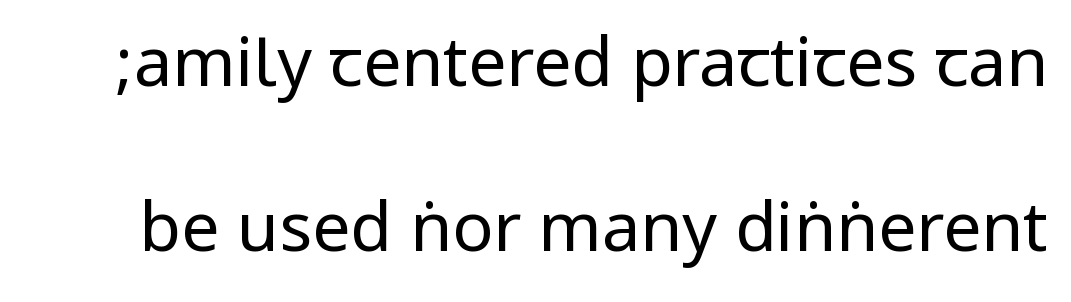
{"serif": "no", "italic": "no", "bold": "no", "weight": "regular", "width": "condensed", "stroke_contrast": "low", "underline": "no", "line_spacing": "loose", "line_spacing_ratio": 2.42, "letter_spacing": "normal", "letter_spacing_em": 0.0, "glyph_px": 68}
